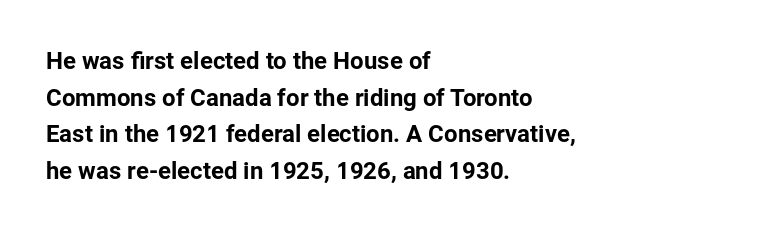
The image shows 24 px text type, upright; set left-aligned, normal line spacing (1.53x), normal letter spacing, not underlined.
